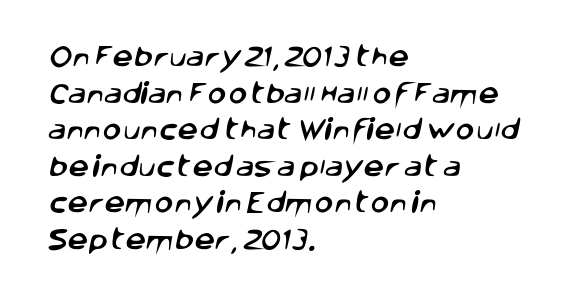
{"underline": "no", "align": "left", "line_spacing": "normal", "line_spacing_ratio": 1.59, "letter_spacing": "normal", "letter_spacing_em": 0.0, "glyph_px": 23}
